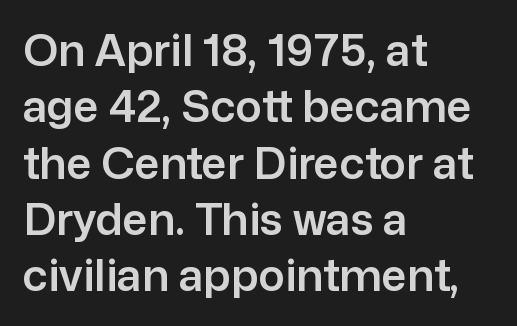
Descenders hang freely into open space. The designer left line spacing at the default. Looks like regular typesetting: each glyph gets only the width it needs. Typographically, this falls in the sans-serif category. If you drew a line through each stem, it would be perfectly vertical. The setting favours the left margin, as ordinary paragraphs usually do.
